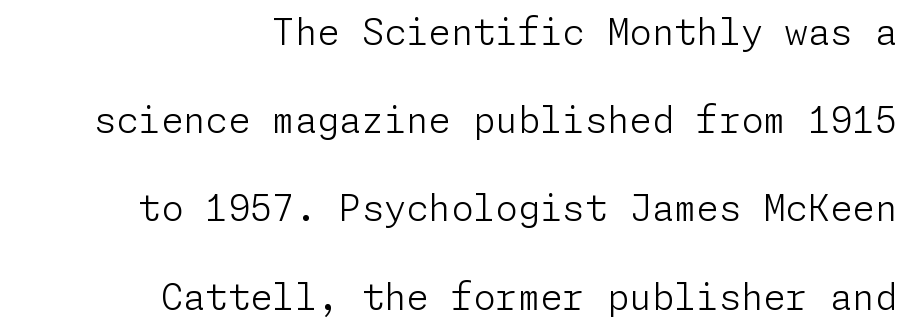
Q: Is the text bold? A: No.
Q: Is the text italic (slanted)? A: No, it is upright.
Q: Is the typeface a serif or a sans-serif typeface? A: Sans-serif.
Q: Is the text underlined? A: No.
Q: How is the paragraph aligned? A: Right-aligned.
Q: Is the spacing between letters normal or unusually wide? A: Normal.
Q: Is the spacing between lines tight, normal or loose? A: Loose.
Q: Width (condensed, normal, or wide)? A: Normal.
Q: Stroke contrast? A: Low.
Q: x-height? A: Medium.
